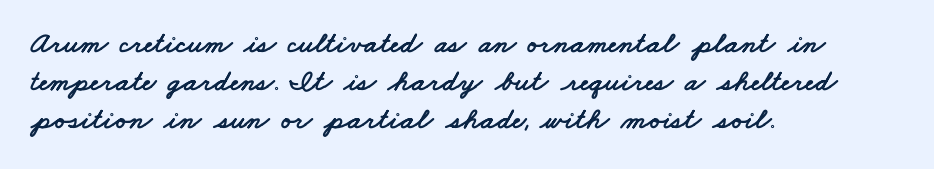
{"serif": "no", "width": "wide", "stroke_contrast": "low", "x_height": "small", "monospaced": "no", "underline": "no", "align": "left", "line_spacing": "normal", "line_spacing_ratio": 1.26, "letter_spacing": "normal", "letter_spacing_em": 0.0, "glyph_px": 30}
